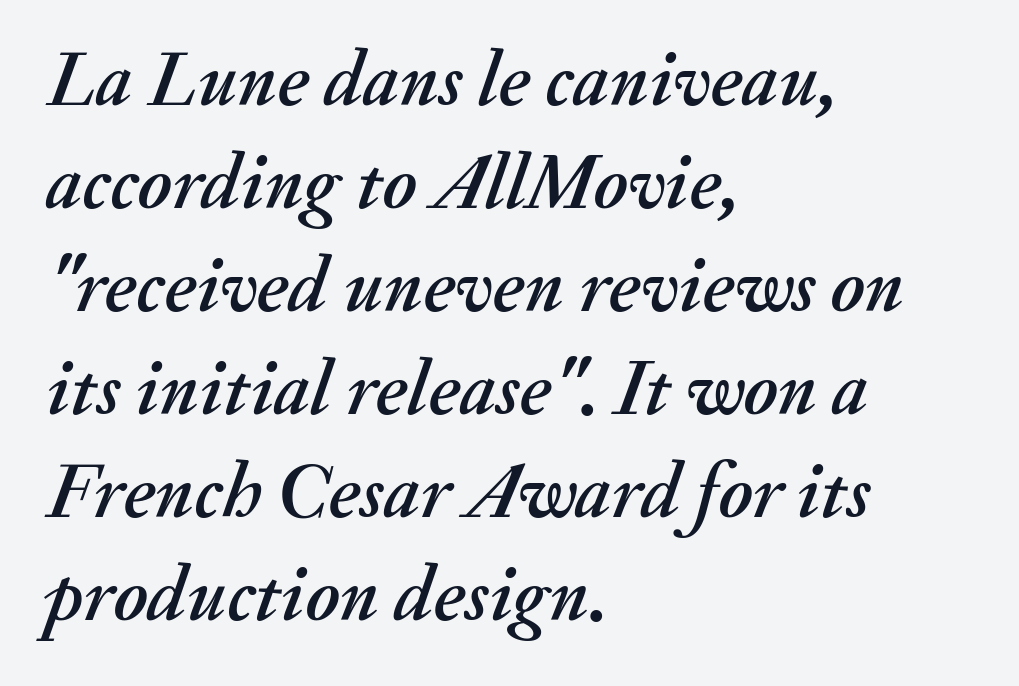
The image shows 78 px text type, italic (leaning right); set left-aligned, normal line spacing (1.32x), normal letter spacing, not underlined; medium stroke contrast and a small x-height.
